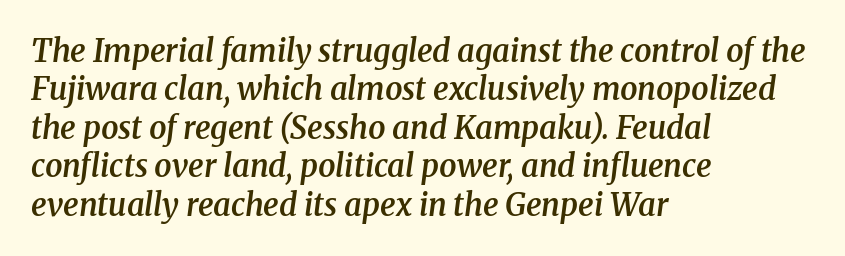
{"serif": "yes", "italic": "yes", "lean": "right", "slant_degrees": 8, "bold": "semi", "weight": "semibold", "width": "normal", "stroke_contrast": "medium", "x_height": "medium", "monospaced": "no", "underline": "no", "align": "left", "line_spacing_ratio": 1.24, "letter_spacing": "normal", "letter_spacing_em": 0.0, "glyph_px": 31}
